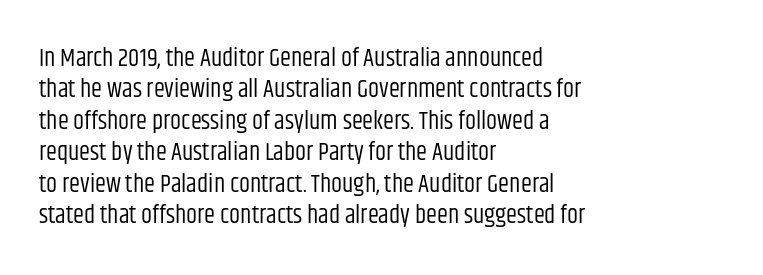
{"italic": "no", "bold": "no", "underline": "no", "align": "left", "line_spacing": "normal", "line_spacing_ratio": 1.26, "letter_spacing": "normal", "letter_spacing_em": 0.0, "glyph_px": 25}
